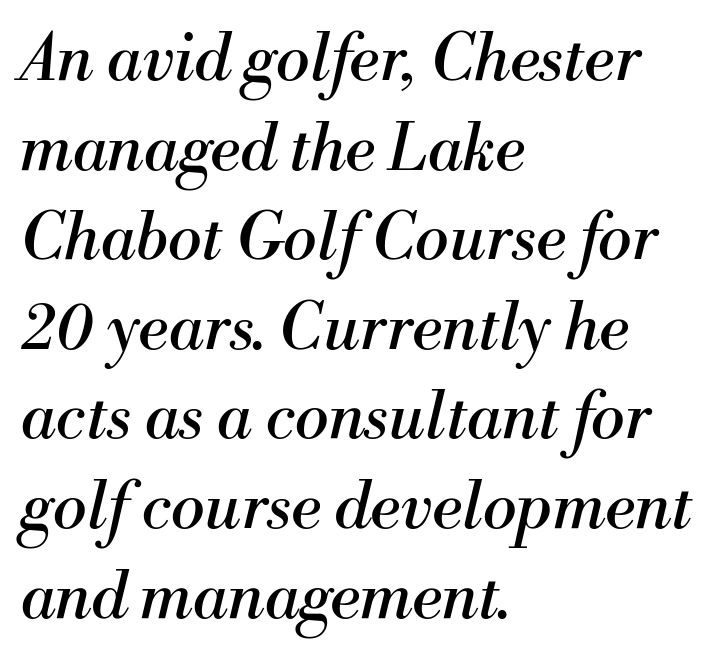
Emphasis-style slanted type is in use. Check under the words: just untouched page. Regarding serifs, this sample has them. Rows of type keep a routine distance in the vertical direction.
